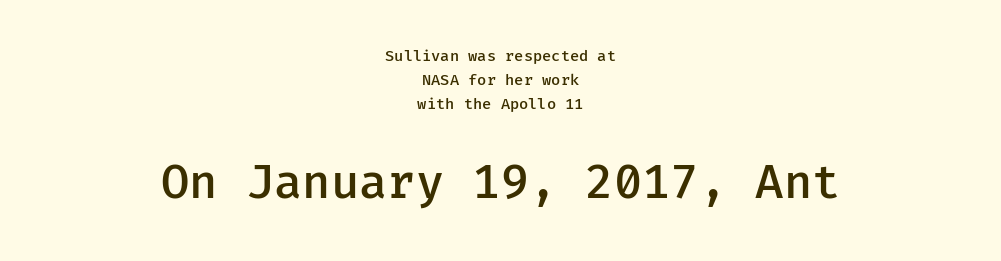
{"serif": "no", "italic": "no", "bold": "semi", "weight": "semibold", "width": "normal", "stroke_contrast": "low", "x_height": "medium", "monospaced": "yes", "underline": "no", "align": "center", "line_spacing": "normal", "line_spacing_ratio": 1.59, "letter_spacing": "normal", "letter_spacing_em": 0.0, "larger_block": "second", "size_ratio": 3.07, "glyph_px": 46}
